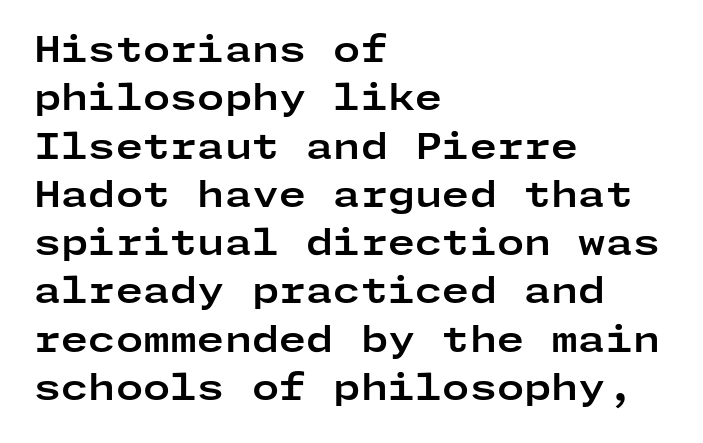
The image shows 35 px bold, wide sans-serif type, upright; set left-aligned, normal line spacing (1.38x), normal letter spacing, not underlined; low stroke contrast and a medium x-height.
